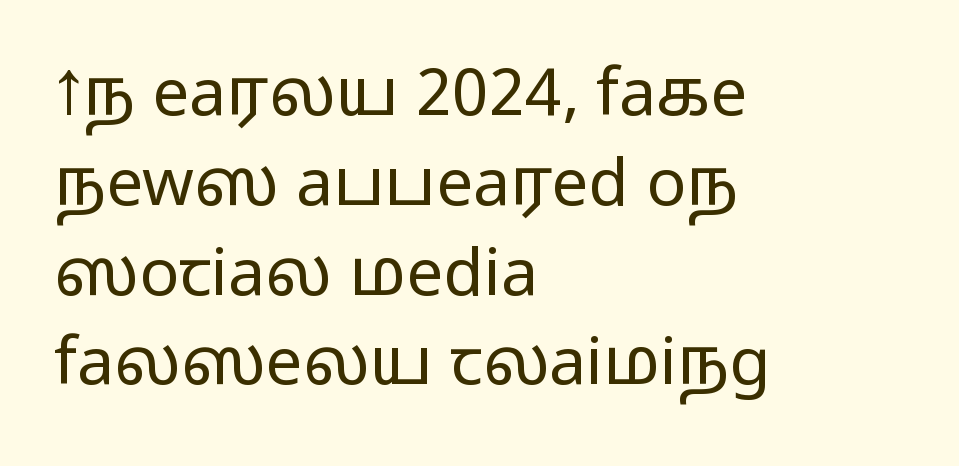
The rows are spaced the way most documents space them. The letterforms sit shoulder to shoulder at normal distance. Italic: no, the glyphs are upright roman. Counters stay open thanks to moderate or lighter strokes. Typographically, this falls in the sans-serif category. These lines stack with their left ends in a neat column.
